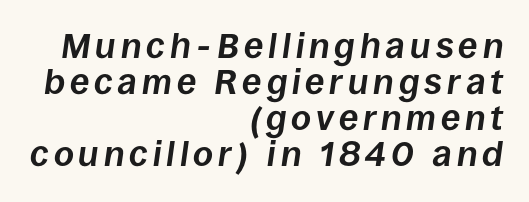
The image shows 35 px bold type, italic (leaning right); set right-aligned, tight line spacing (1.03x), not underlined; low stroke contrast and a large x-height.
